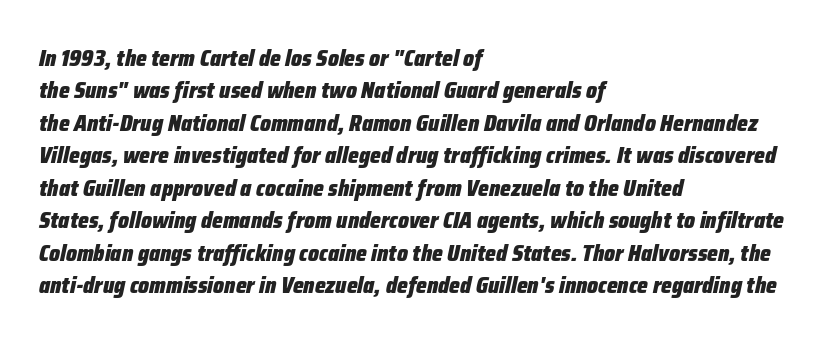
Q: Is the text bold? A: Yes.
Q: Is the text italic (slanted)? A: Yes, it leans right by about 12 degrees.
Q: Is the text underlined? A: No.
Q: How is the paragraph aligned? A: Left-aligned.
Q: Is the spacing between letters normal or unusually wide? A: Normal.
Q: Is the spacing between lines tight, normal or loose? A: Normal.
